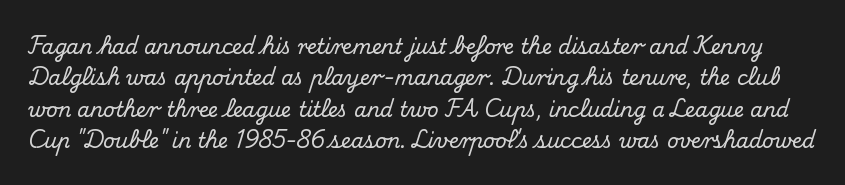
{"underline": "no", "line_spacing": "normal", "line_spacing_ratio": 1.57, "letter_spacing": "normal", "letter_spacing_em": 0.0, "glyph_px": 20}
